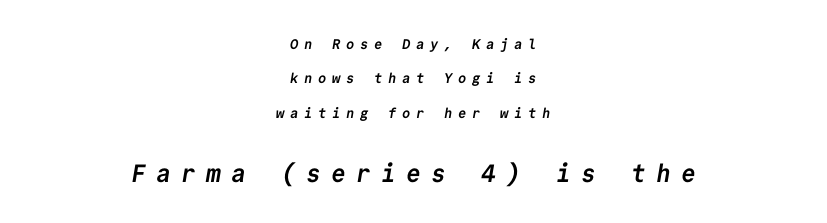
Bigger letters appear in the bottom chunk; the top chunk is reduced. Loose tracking; the words dissolve into strings of separated letters. The leading is generous, giving the passage an open texture. Does the weight exceed regular? Yes, all the way to bold. The paragraph has two soft edges and a firm central axis.
